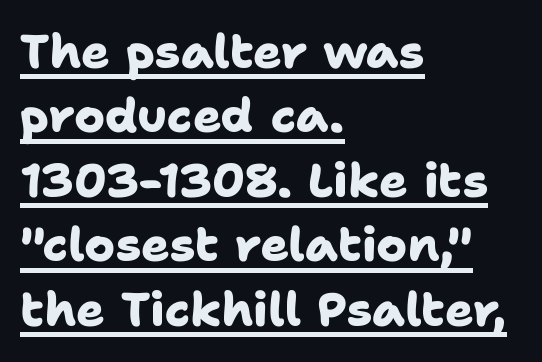
Q: Is the text bold? A: Yes.
Q: Is the typeface a serif or a sans-serif typeface? A: Sans-serif.
Q: Is the text underlined? A: Yes.
Q: How is the paragraph aligned? A: Left-aligned.
Q: Is the spacing between letters normal or unusually wide? A: Normal.
Q: Is the spacing between lines tight, normal or loose? A: Normal.
Q: Width (condensed, normal, or wide)? A: Normal.
Q: Stroke contrast? A: Low.
Q: x-height? A: Medium.
Q: Monospaced? A: No.
